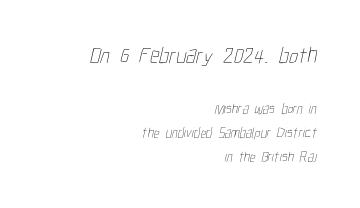
The image shows 23 px text type; set right-aligned, normal line spacing (1.69x), normal letter spacing, not underlined; the first (top) block is 1.64x larger.
